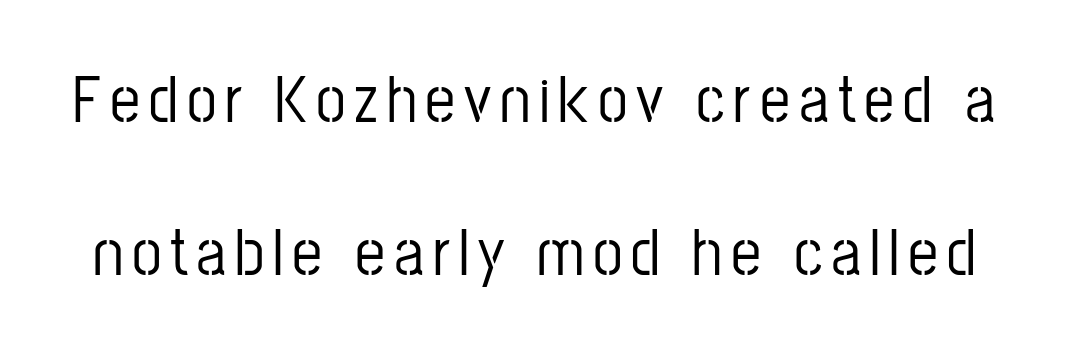
The image shows 67 px condensed sans-serif type, upright; set loose line spacing (2.29x), not underlined; low stroke contrast and a medium x-height.
